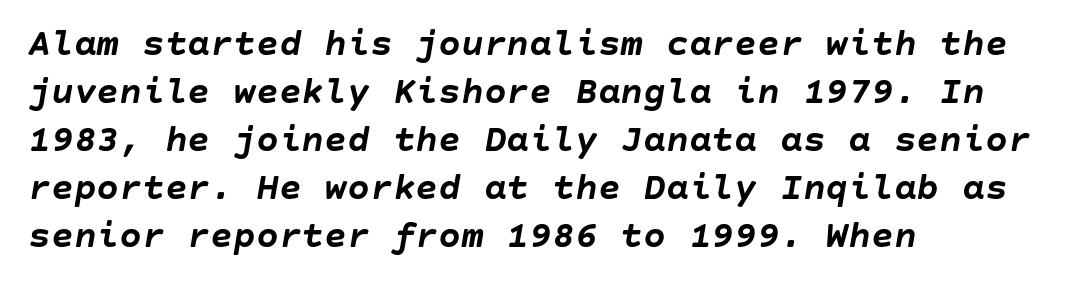
The image shows 38 px semibold type, italic (leaning right); set left-aligned, normal line spacing (1.26x), normal letter spacing, not underlined; low stroke contrast and a large x-height.
